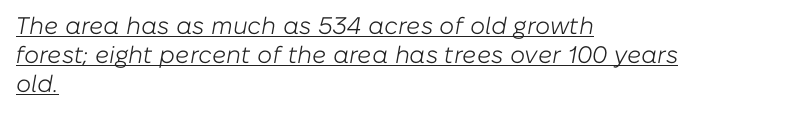
When letters slant like this, we call the style italic. Think standard paragraph weight, or any step lighter than that. This sample is left-justified, so line endings fall wherever the words run out. Honestly, the underline is the first thing you notice here. Compared with typical body copy, the letter spacing here is the same.
